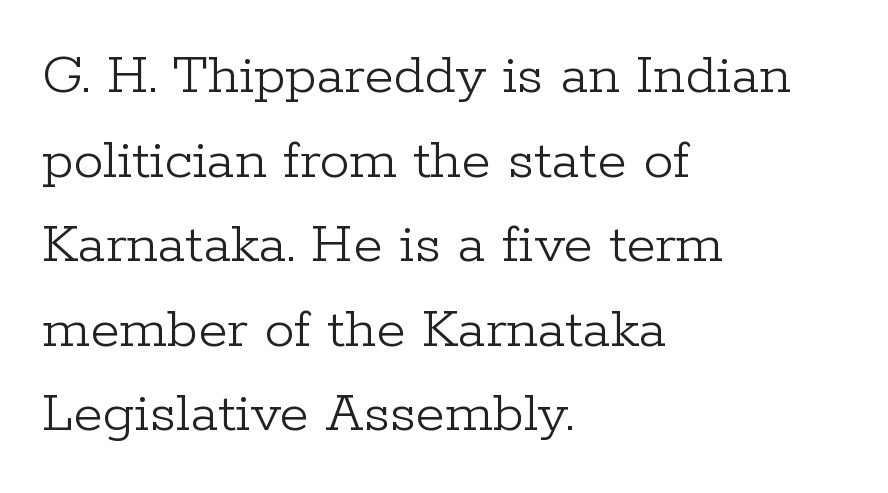
{"serif": "yes", "italic": "no", "bold": "no", "weight": "light", "width": "normal", "stroke_contrast": "low", "x_height": "medium", "monospaced": "no", "underline": "no", "align": "left", "line_spacing": "normal", "line_spacing_ratio": 1.41, "letter_spacing": "normal", "letter_spacing_em": 0.0, "glyph_px": 60}
